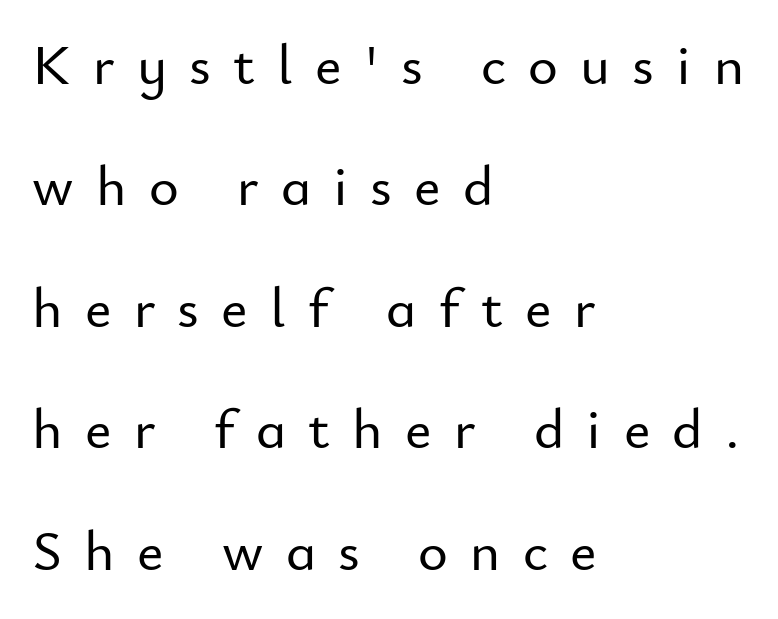
{"serif": "no", "italic": "no", "width": "normal", "stroke_contrast": "low", "x_height": "small", "monospaced": "no", "underline": "no", "align": "left", "line_spacing": "loose", "line_spacing_ratio": 2.13, "letter_spacing": "wide", "letter_spacing_em": 0.39, "glyph_px": 57}
